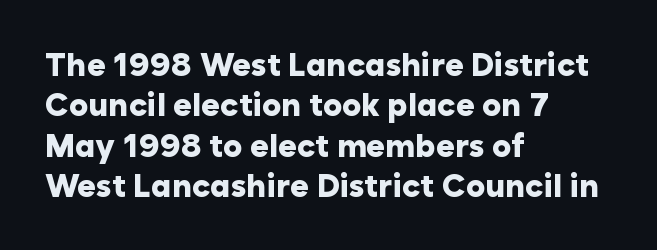
Q: Is the text bold? A: Yes.
Q: Is the text italic (slanted)? A: No, it is upright.
Q: Is the typeface a serif or a sans-serif typeface? A: Sans-serif.
Q: Is the text underlined? A: No.
Q: How is the paragraph aligned? A: Left-aligned.
Q: Is the spacing between letters normal or unusually wide? A: Normal.
Q: Is the spacing between lines tight, normal or loose? A: Normal.
Q: Width (condensed, normal, or wide)? A: Normal.
Q: Stroke contrast? A: Low.
Q: x-height? A: Medium.
Q: Monospaced? A: No.
